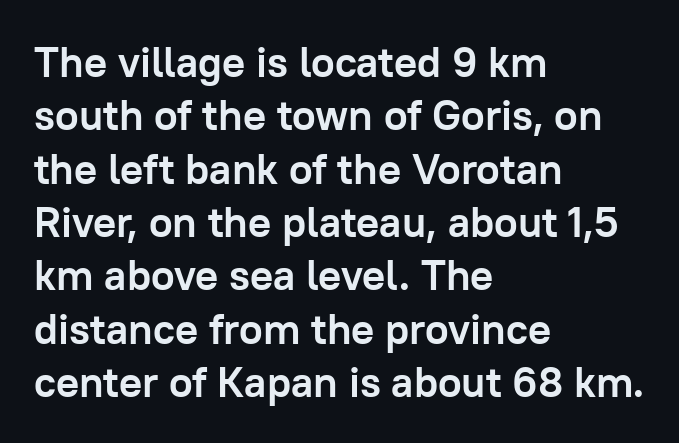
{"serif": "no", "italic": "no", "bold": "yes", "weight": "semibold", "width": "normal", "stroke_contrast": "low", "x_height": "medium", "monospaced": "no", "underline": "no", "align": "left", "line_spacing_ratio": 1.24, "letter_spacing": "normal", "letter_spacing_em": 0.0, "glyph_px": 43}
